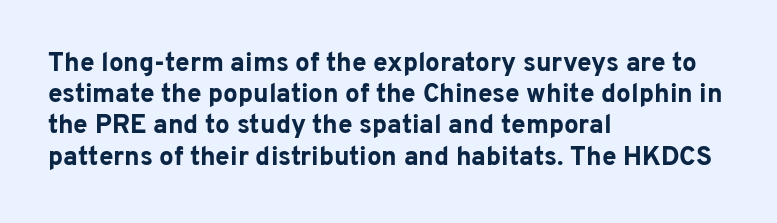
A typesetter would mark this as roman, not italic. The face used here is rendered with its standard letterfit. As a designer I'd log this as weight 700, bold. Underlining? Definitely not there. The text block is weighted toward the left margin, trailing off unevenly rightward.
